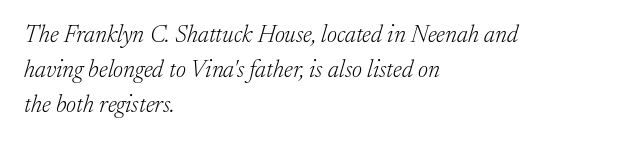
Glance below the letters and you will spot only blank space. The typography opts for an oblique posture over an upright one. Rows of type keep a routine distance in the vertical direction. Characters follow at the spacing the type designer built in. This rendering uses left alignment, leaving the right contour irregular.
